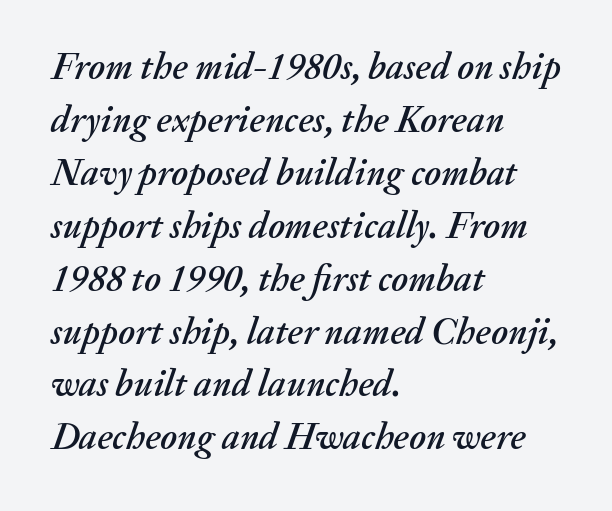
Q: Is the text italic (slanted)? A: Yes, it leans right by about 20 degrees.
Q: Is the text underlined? A: No.
Q: How is the paragraph aligned? A: Left-aligned.
Q: Is the spacing between letters normal or unusually wide? A: Normal.
Q: Is the spacing between lines tight, normal or loose? A: Normal.
Q: Width (condensed, normal, or wide)? A: Normal.
Q: Stroke contrast? A: Medium.
Q: x-height? A: Medium.
Q: Monospaced? A: No.
